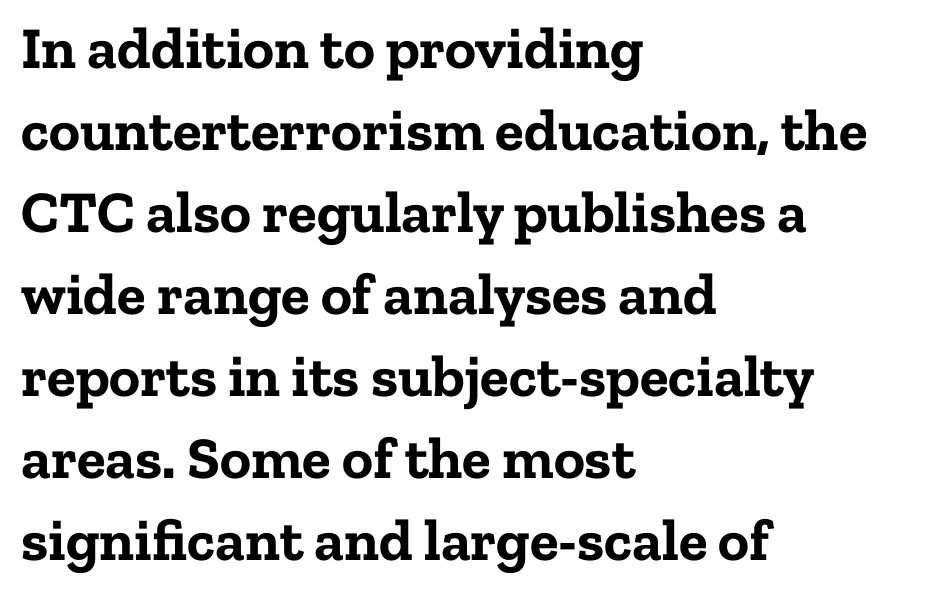
{"serif": "yes", "italic": "no", "bold": "yes", "weight": "bold", "width": "normal", "stroke_contrast": "low", "x_height": "medium", "monospaced": "no", "underline": "no", "align": "left", "line_spacing": "normal", "line_spacing_ratio": 1.39, "letter_spacing": "normal", "letter_spacing_em": 0.0, "glyph_px": 59}
